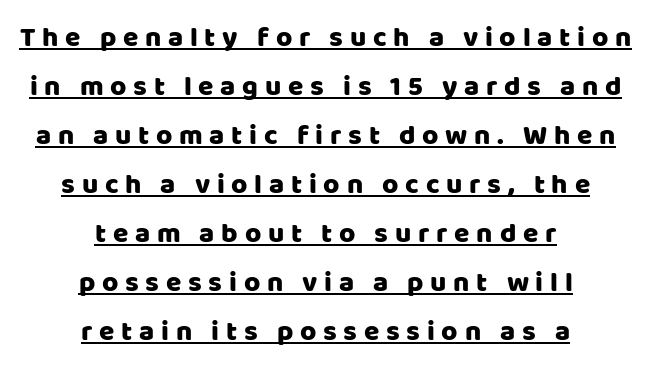
The image shows 28 px sans-serif type, upright; set centered, line spacing 1.75x, unusually wide letter spacing (+0.24 em), underlined; low stroke contrast and a large x-height.
